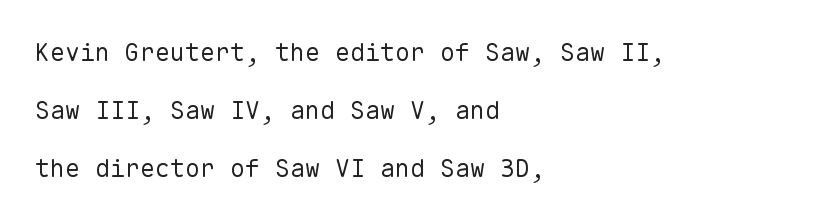
Q: Is the text bold? A: No.
Q: Is the text italic (slanted)? A: No, it is upright.
Q: Is the text underlined? A: No.
Q: How is the paragraph aligned? A: Left-aligned.
Q: Is the spacing between letters normal or unusually wide? A: Normal.
Q: Is the spacing between lines tight, normal or loose? A: Loose.
